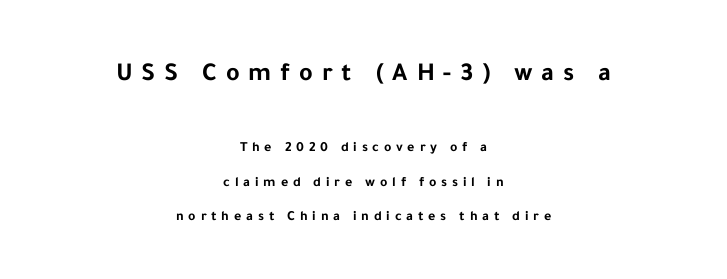
{"italic": "no", "bold": "yes", "underline": "no", "align": "center", "line_spacing": "loose", "line_spacing_ratio": 2.45, "letter_spacing": "wide", "letter_spacing_em": 0.34, "larger_block": "first", "size_ratio": 1.86, "glyph_px": 26}
